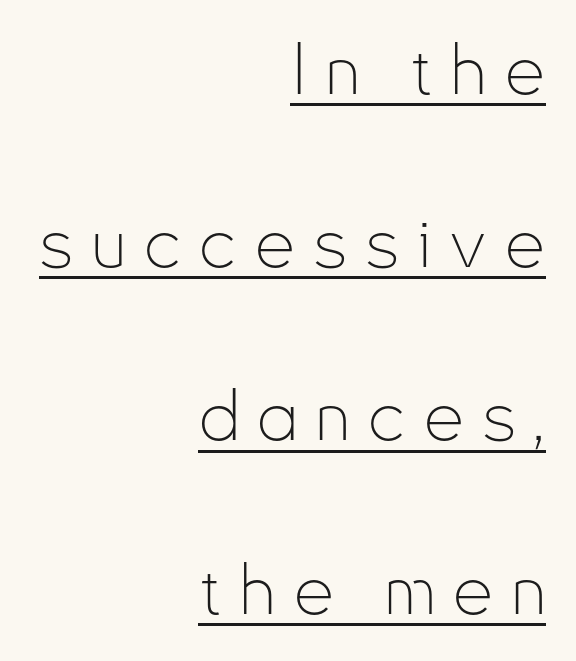
{"serif": "no", "italic": "no", "bold": "no", "weight": "thin", "width": "condensed", "stroke_contrast": "low", "x_height": "small", "monospaced": "no", "underline": "yes", "align": "right", "line_spacing": "loose", "line_spacing_ratio": 2.44, "letter_spacing": "wide", "letter_spacing_em": 0.26, "glyph_px": 71}
